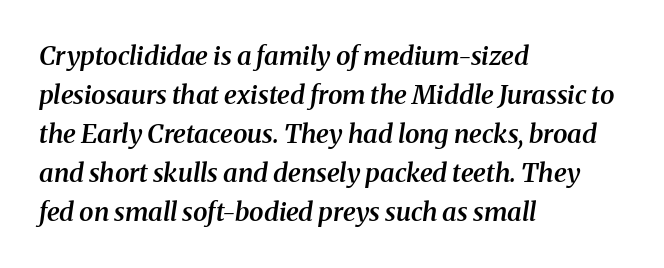
{"italic": "yes", "lean": "right", "slant_degrees": 8, "bold": "semi", "underline": "no", "align": "left", "line_spacing": "normal", "line_spacing_ratio": 1.5, "letter_spacing": "normal", "letter_spacing_em": 0.0, "glyph_px": 26}
